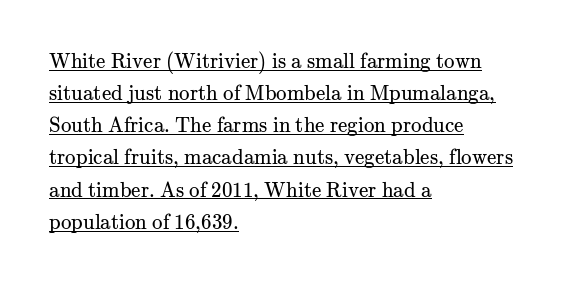
The image shows 21 px text type, upright; set left-aligned, normal line spacing (1.53x), normal letter spacing, underlined.
